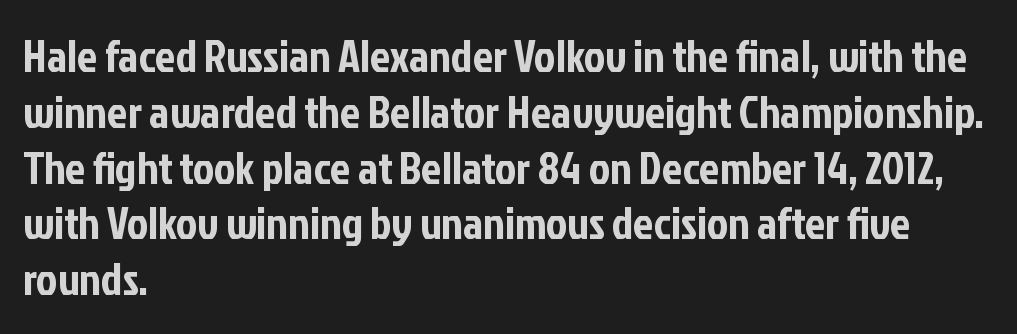
{"serif": "no", "italic": "no", "width": "condensed", "stroke_contrast": "low", "x_height": "medium", "monospaced": "no", "underline": "no", "align": "left", "line_spacing_ratio": 1.24, "letter_spacing": "normal", "letter_spacing_em": 0.0, "glyph_px": 45}
